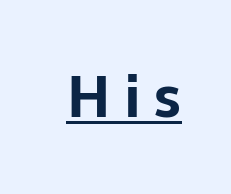
{"serif": "no", "italic": "no", "bold": "yes", "weight": "bold", "width": "normal", "stroke_contrast": "low", "x_height": "medium", "monospaced": "no", "underline": "yes", "letter_spacing": "wide", "letter_spacing_em": 0.24, "glyph_px": 57}
